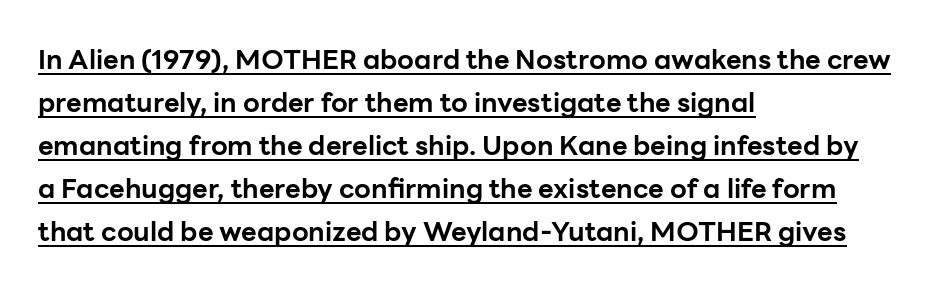
{"italic": "no", "bold": "yes", "underline": "yes", "align": "left", "line_spacing": "normal", "line_spacing_ratio": 1.59, "letter_spacing": "normal", "letter_spacing_em": 0.0, "glyph_px": 27}
